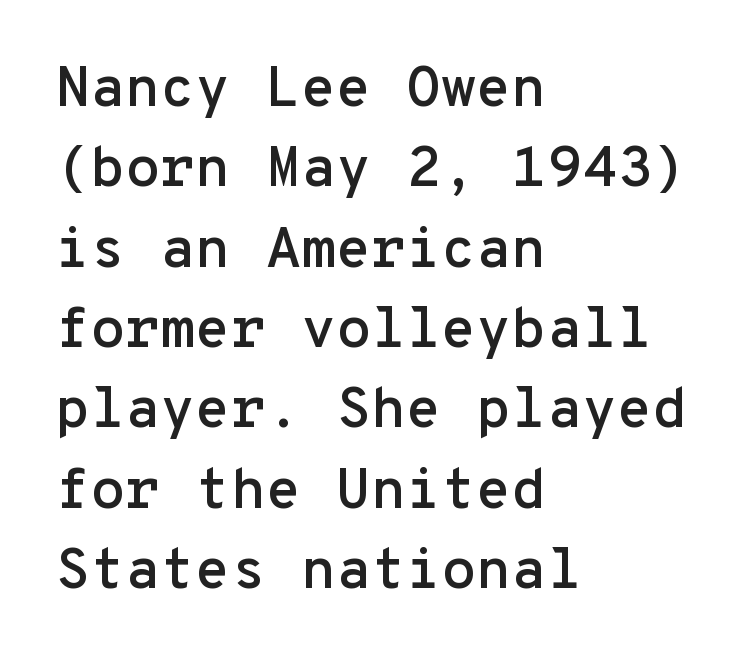
{"serif": "no", "italic": "no", "width": "normal", "stroke_contrast": "low", "x_height": "medium", "monospaced": "yes", "underline": "no", "align": "left", "line_spacing": "normal", "line_spacing_ratio": 1.41, "letter_spacing": "normal", "letter_spacing_em": 0.0, "glyph_px": 57}
